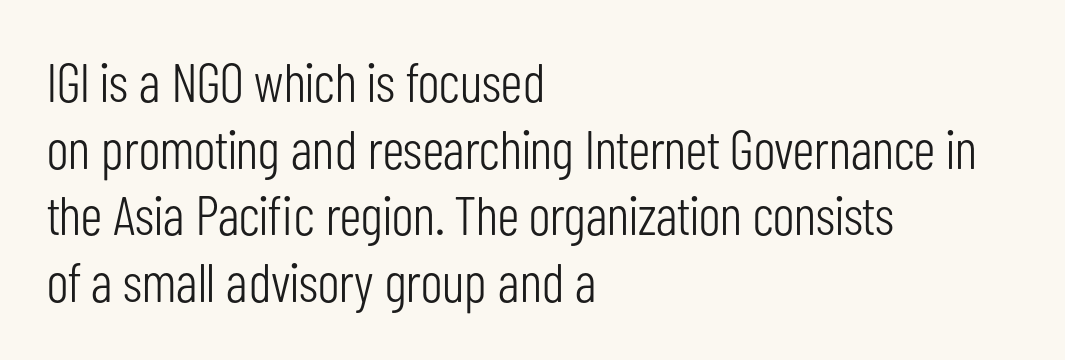
The rag falls on the right side of this text block. Spacing verdict: proportional, widths tailored to each character. Grotesque or geometric, the face here clearly has no serifs. Inter-character spacing is left at the font's built-in metrics. The typesetting does not lean heavy: it is not bold. Every character sits straight up, as roman type does.
